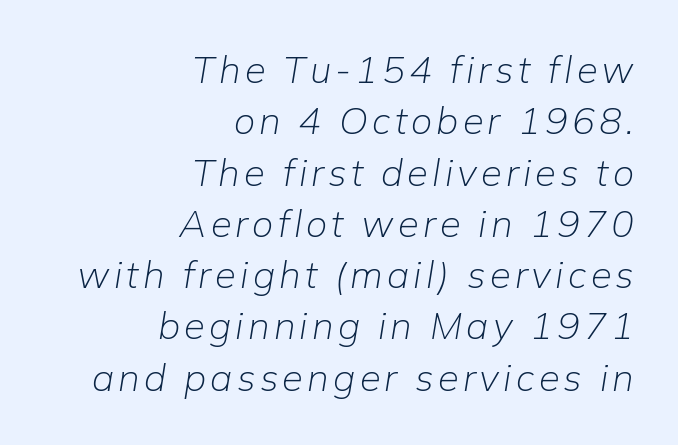
The lines are quadded right. The font is comparable to plain body text, perhaps lighter. Regarding leading, the lines here are spaced in the standard way. The passage shown is typed in a proportional face where columns would drift. Designer's note — italics engaged. A bare baseline throughout the passage.
